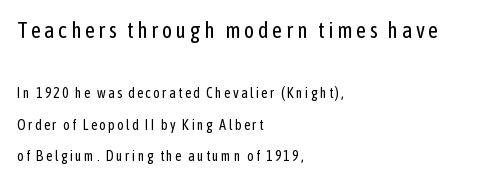
{"italic": "no", "bold": "no", "underline": "no", "align": "left", "line_spacing": "loose", "line_spacing_ratio": 2.25, "larger_block": "first", "size_ratio": 1.57, "glyph_px": 22}
